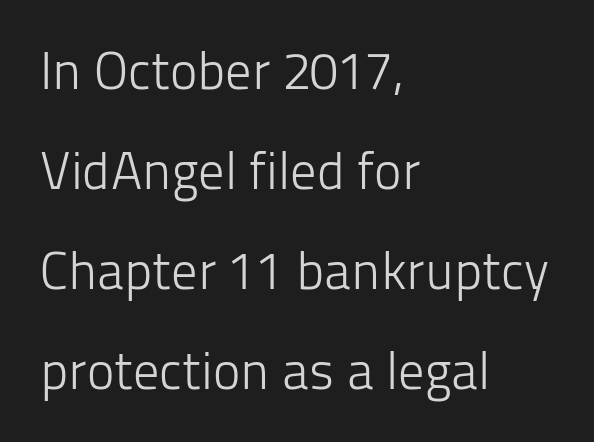
The image shows 52 px light sans-serif type, upright; set left-aligned, loose line spacing (1.92x), normal letter spacing, not underlined; low stroke contrast and a medium x-height.
